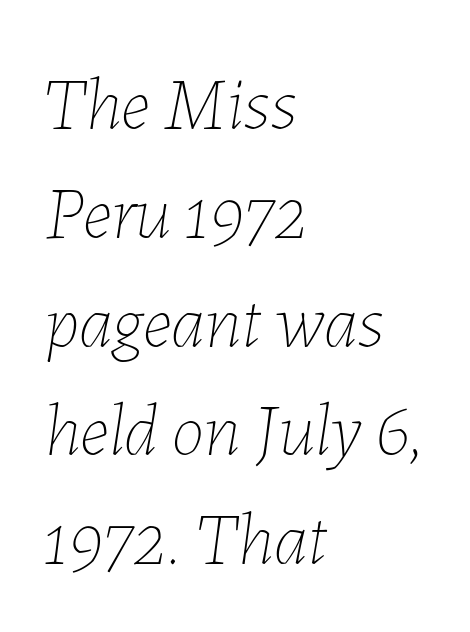
The passage shown is typed in a proportional face where columns would drift. Short note: letters normally spaced. Layout note: lines flush left. Counters stay open thanks to moderate or lighter strokes.
